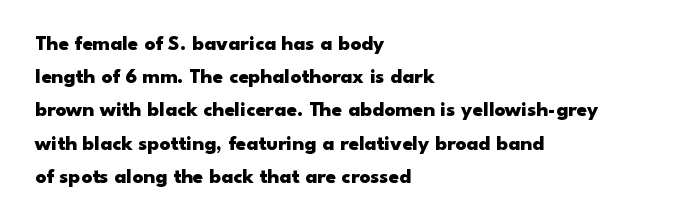
The image shows 21 px bold type, upright; set left-aligned, normal line spacing (1.58x), normal letter spacing, not underlined.
